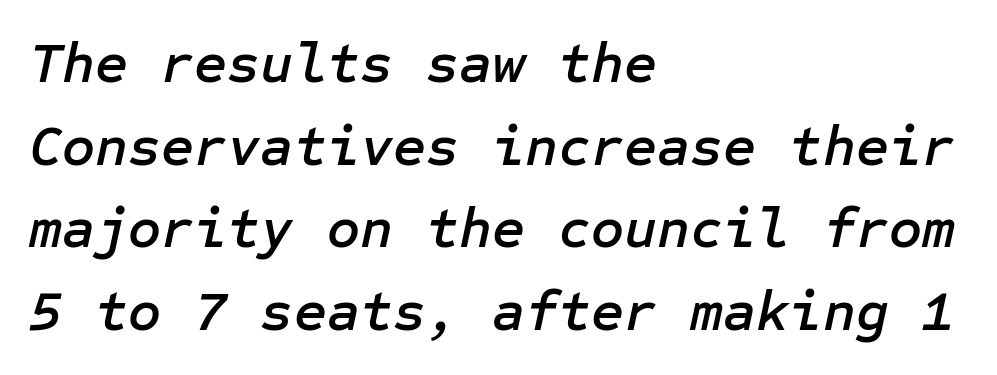
{"italic": "yes", "lean": "right", "slant_degrees": 12, "width": "normal", "stroke_contrast": "low", "x_height": "medium", "underline": "no", "align": "left", "line_spacing": "normal", "line_spacing_ratio": 1.45, "letter_spacing": "normal", "letter_spacing_em": 0.0, "glyph_px": 57}
